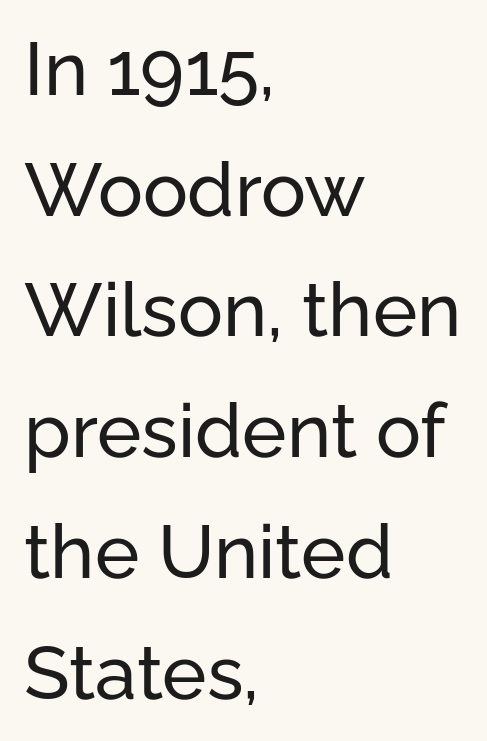
{"serif": "no", "italic": "no", "width": "normal", "stroke_contrast": "low", "x_height": "medium", "monospaced": "no", "underline": "no", "align": "left", "line_spacing": "normal", "line_spacing_ratio": 1.61, "letter_spacing": "normal", "letter_spacing_em": 0.0, "glyph_px": 75}
